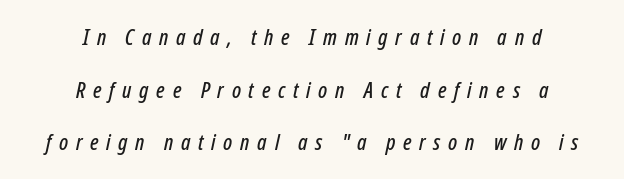
The image shows 22 px text type, italic (leaning right); set centered, loose line spacing (2.39x), unusually wide letter spacing (+0.35 em), not underlined.
